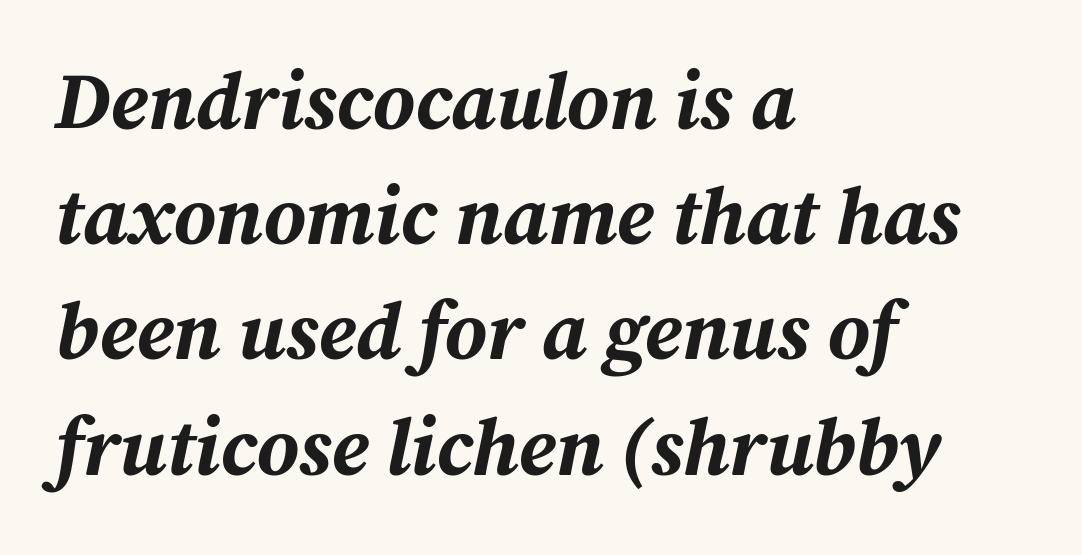
The image shows 80 px bold type, italic (leaning right); set left-aligned, normal line spacing (1.44x), normal letter spacing, not underlined; medium stroke contrast and a medium x-height.
